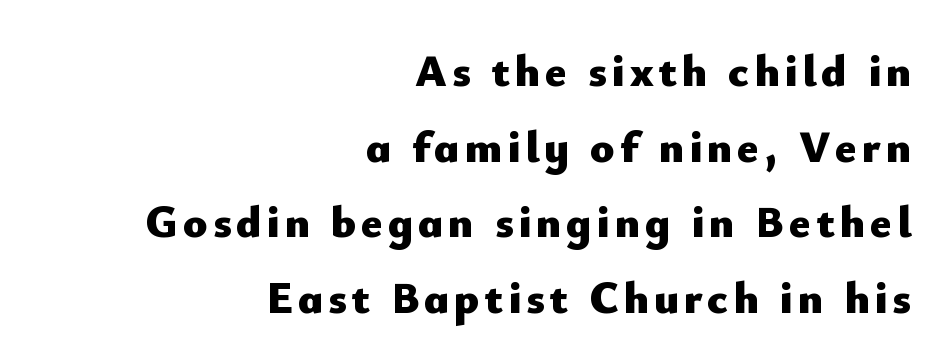
Posture: upright roman. Quick note: underline off. Horizontal alignment here is rightward, an uncommon choice for prose. The face used here is a sans, in the tradition of grotesques and geometrics.
